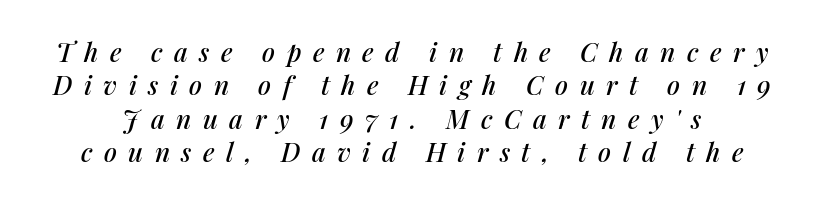
Q: Is the text italic (slanted)? A: Yes, it leans right by about 14 degrees.
Q: Is the text underlined? A: No.
Q: Is the spacing between letters normal or unusually wide? A: Unusually wide.
Q: Is the spacing between lines tight, normal or loose? A: Normal.
